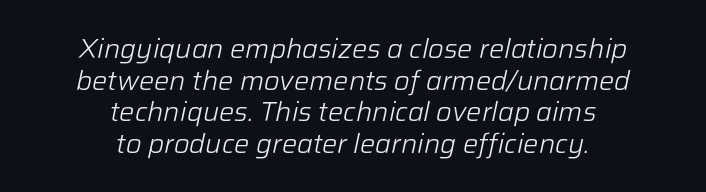
Stroke thickness stays within the range of a standard reading face or lighter. What stands out about the letter spacing? Nothing — it is the standard amount. Typeset on center — no edge is straight. Beneath every word, the page is bare.
